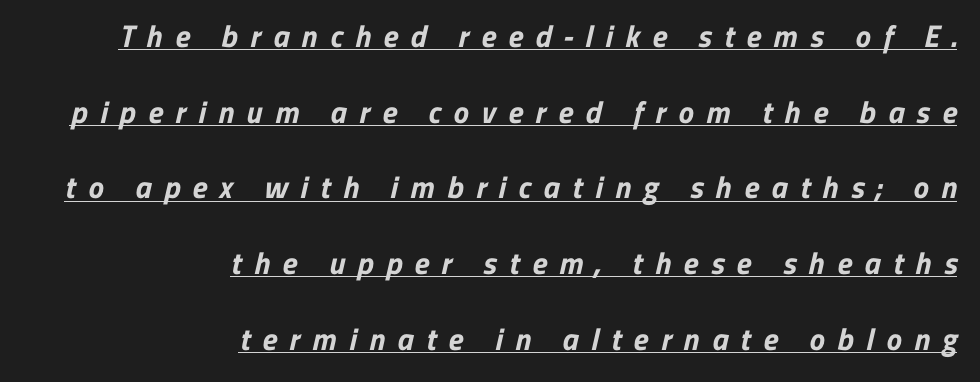
{"serif": "no", "bold": "yes", "weight": "bold", "width": "normal", "stroke_contrast": "low", "x_height": "medium", "monospaced": "no", "underline": "yes", "align": "right", "line_spacing": "loose", "line_spacing_ratio": 2.44, "letter_spacing": "wide", "letter_spacing_em": 0.4, "glyph_px": 31}
